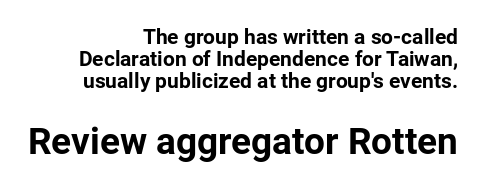
Q: Is the text bold? A: Yes.
Q: Is the text italic (slanted)? A: No, it is upright.
Q: Is the typeface a serif or a sans-serif typeface? A: Sans-serif.
Q: Is the text underlined? A: No.
Q: How is the paragraph aligned? A: Right-aligned.
Q: Is the spacing between letters normal or unusually wide? A: Normal.
Q: Is the spacing between lines tight, normal or loose? A: Tight.
Q: Which block of text is set in a larger size, the first (top) or the second (bottom)? A: The second (bottom) one.
Q: Width (condensed, normal, or wide)? A: Normal.
Q: Stroke contrast? A: Low.
Q: x-height? A: Medium.
Q: Monospaced? A: No.
